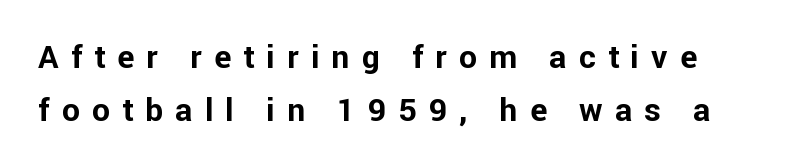
The image shows 32 px bold sans-serif type, upright; set normal line spacing (1.65x), unusually wide letter spacing (+0.38 em), not underlined; low stroke contrast and a medium x-height.
